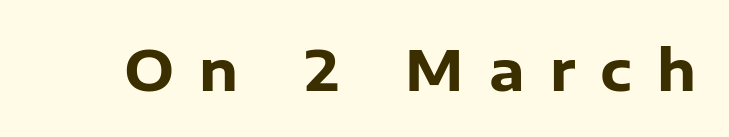
The image shows 56 px heavy sans-serif type, upright; set unusually wide letter spacing (+0.45 em), not underlined; low stroke contrast and a medium x-height.
